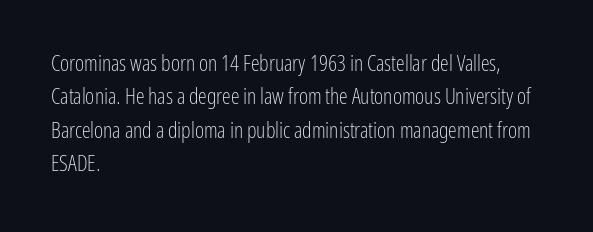
{"italic": "no", "bold": "no", "underline": "no", "align": "left", "line_spacing": "normal", "line_spacing_ratio": 1.52, "letter_spacing": "normal", "letter_spacing_em": 0.0, "glyph_px": 22}
